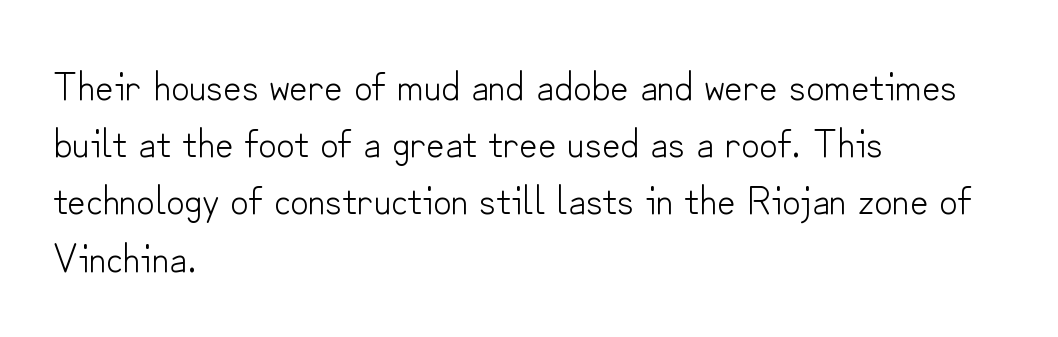
Q: Is the text bold? A: No.
Q: Is the text italic (slanted)? A: No, it is upright.
Q: Is the typeface a serif or a sans-serif typeface? A: Sans-serif.
Q: Is the text underlined? A: No.
Q: How is the paragraph aligned? A: Left-aligned.
Q: Is the spacing between letters normal or unusually wide? A: Normal.
Q: Is the spacing between lines tight, normal or loose? A: Normal.
Q: Width (condensed, normal, or wide)? A: Normal.
Q: Stroke contrast? A: Low.
Q: x-height? A: Small.
Q: Monospaced? A: No.
